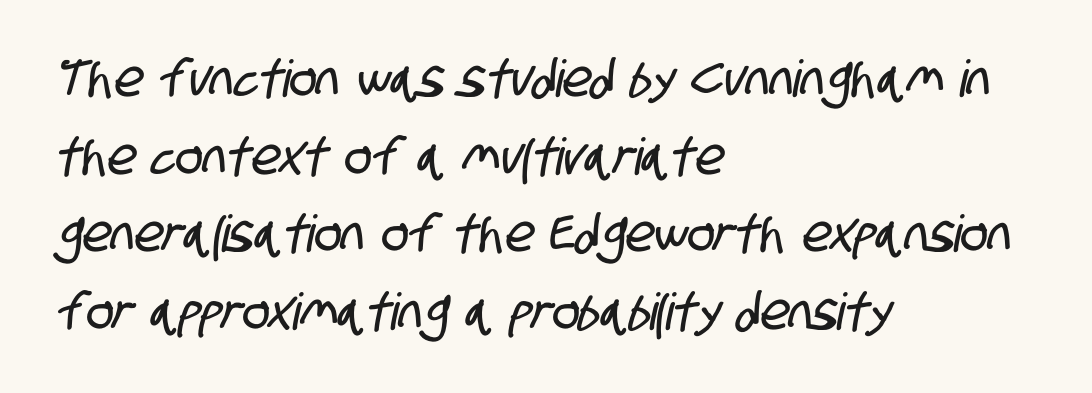
Q: Is the typeface a serif or a sans-serif typeface? A: Sans-serif.
Q: Is the text underlined? A: No.
Q: How is the paragraph aligned? A: Left-aligned.
Q: Is the spacing between letters normal or unusually wide? A: Normal.
Q: Is the spacing between lines tight, normal or loose? A: Normal.
Q: Width (condensed, normal, or wide)? A: Condensed.
Q: Stroke contrast? A: Low.
Q: x-height? A: Large.
Q: Monospaced? A: No.
